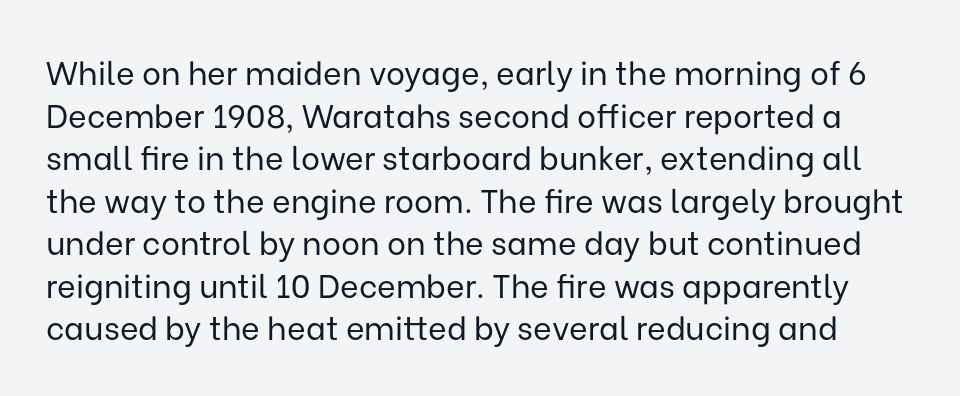
Each new line begins a customary step beneath the previous one. The strip under each line holds only bare page. Caption: standard tracking, unaltered. Nope, no serifs anywhere on these letters. Stems here are at most as thick as an everyday book face. Style check: upright.
